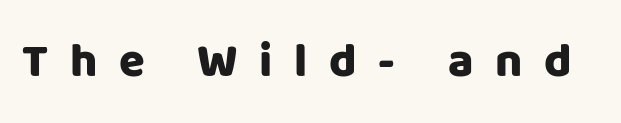
{"serif": "no", "italic": "no", "width": "normal", "stroke_contrast": "low", "x_height": "large", "monospaced": "no", "underline": "no", "letter_spacing": "wide", "letter_spacing_em": 0.46, "glyph_px": 47}
